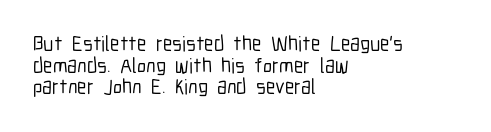
The image shows 21 px text type, upright; set left-aligned, tight line spacing (1.03x), normal letter spacing, not underlined.
